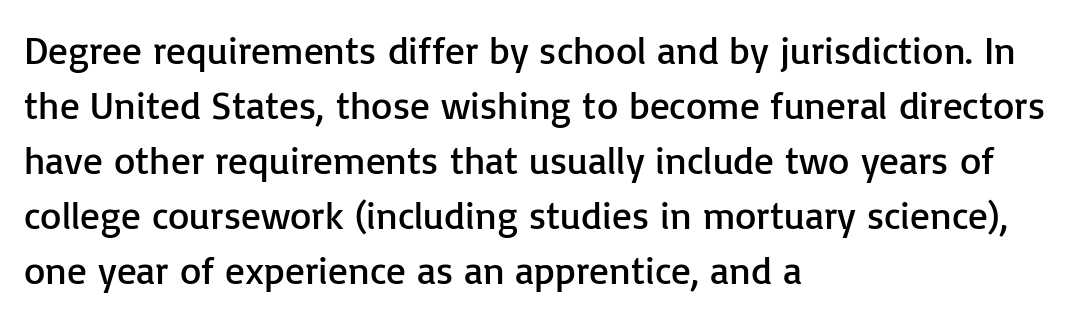
{"serif": "no", "italic": "no", "bold": "no", "weight": "regular", "width": "normal", "stroke_contrast": "low", "x_height": "medium", "monospaced": "no", "underline": "no", "align": "left", "line_spacing": "normal", "line_spacing_ratio": 1.41, "letter_spacing": "normal", "letter_spacing_em": 0.0, "glyph_px": 39}
